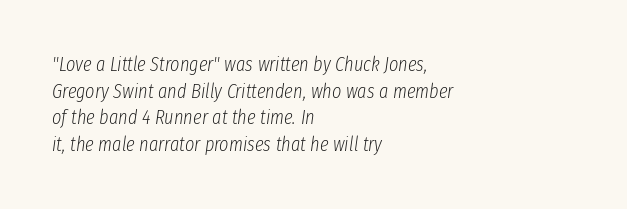
{"italic": "yes", "lean": "right", "slant_degrees": 8, "bold": "no", "underline": "no", "align": "left", "line_spacing": "normal", "line_spacing_ratio": 1.33, "letter_spacing": "normal", "letter_spacing_em": 0.0, "glyph_px": 20}
